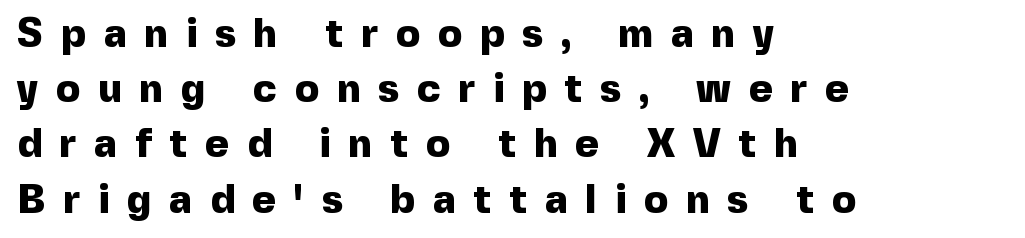
{"serif": "no", "italic": "no", "bold": "yes", "weight": "heavy", "width": "normal", "x_height": "medium", "monospaced": "no", "underline": "no", "align": "left", "line_spacing": "normal", "line_spacing_ratio": 1.38, "letter_spacing": "wide", "letter_spacing_em": 0.45, "glyph_px": 40}
